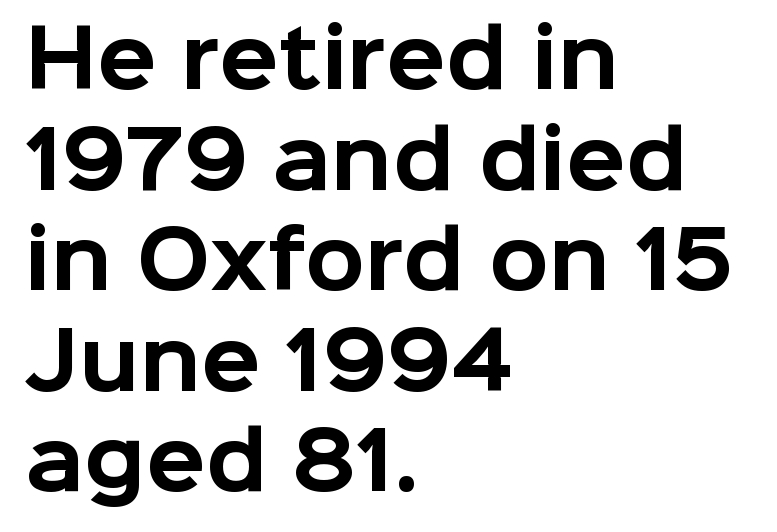
Q: Is the text bold? A: Yes.
Q: Is the text italic (slanted)? A: No, it is upright.
Q: Is the typeface a serif or a sans-serif typeface? A: Sans-serif.
Q: Is the text underlined? A: No.
Q: How is the paragraph aligned? A: Left-aligned.
Q: Is the spacing between letters normal or unusually wide? A: Normal.
Q: Is the spacing between lines tight, normal or loose? A: Normal.
Q: Width (condensed, normal, or wide)? A: Normal.
Q: Stroke contrast? A: Low.
Q: x-height? A: Medium.
Q: Monospaced? A: No.
